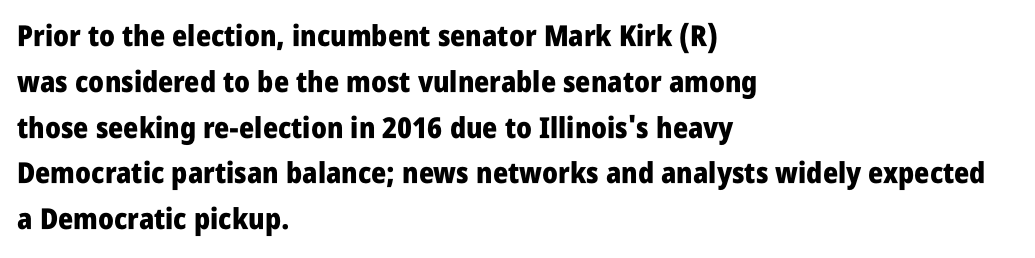
{"serif": "no", "italic": "no", "bold": "yes", "weight": "heavy", "width": "condensed", "stroke_contrast": "low", "x_height": "large", "monospaced": "no", "underline": "no", "align": "left", "line_spacing": "normal", "line_spacing_ratio": 1.58, "letter_spacing": "normal", "letter_spacing_em": 0.0, "glyph_px": 29}
